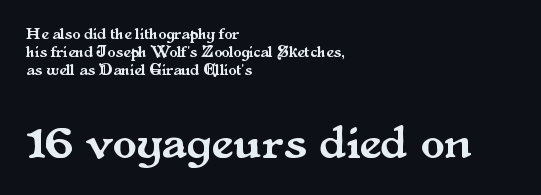
Letters rest on an invisible, unmarked baseline. Upright lettering throughout. The designer dialed line spacing down below the default. Stroke terminals: seriffed. The passage shown has conventional tracking throughout.
